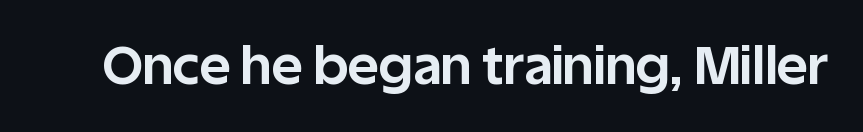
The image shows 53 px bold sans-serif type, upright; set normal letter spacing, not underlined; low stroke contrast and a large x-height.
